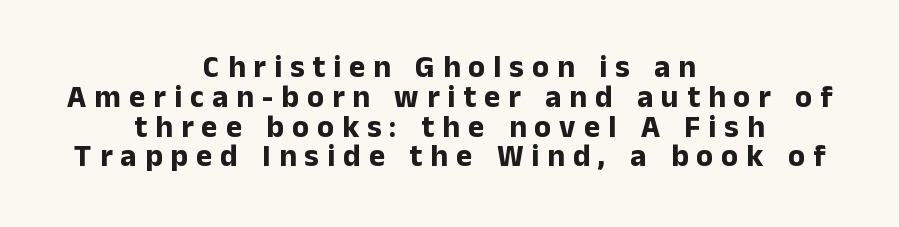
The image shows 31 px bold sans-serif type, upright; set centered, tight line spacing (0.96x), unusually wide letter spacing (+0.26 em), not underlined; low stroke contrast and a medium x-height.
